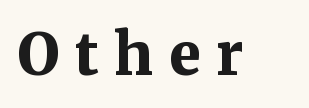
Is this a sans? No — the strokes have serifs. Honestly, there is no underline to notice here at all. This rendering widens character spacing well past its baseline value. A typesetter would call this proportional, since set widths differ per character.
